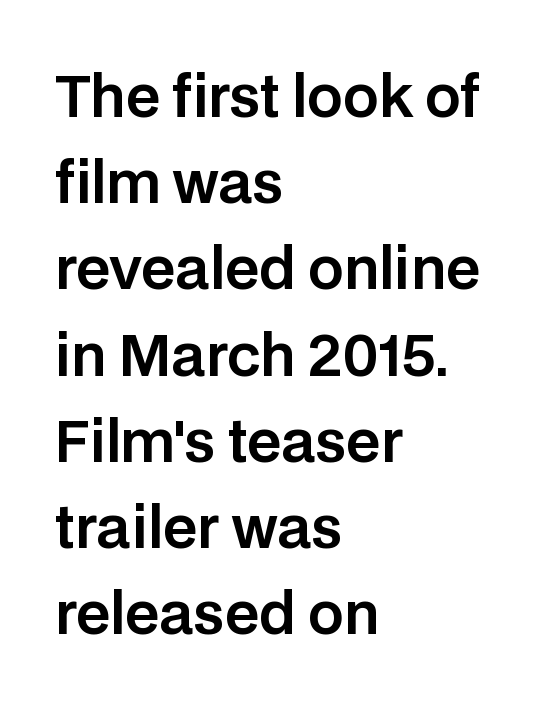
The image shows 56 px sans-serif type, upright; set left-aligned, normal line spacing (1.54x), normal letter spacing, not underlined; low stroke contrast and a large x-height.
